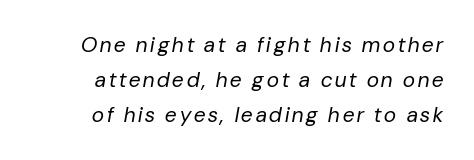
Clear beneath every line of the passage. Quick note: interline space is typical. Weight class: somewhere from thin through regular. Quick note: italic.
